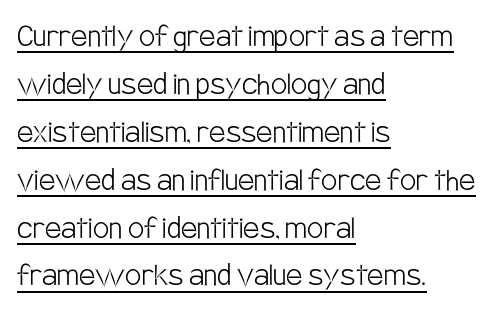
Q: Is the text bold? A: No.
Q: Is the text italic (slanted)? A: No, it is upright.
Q: Is the typeface a serif or a sans-serif typeface? A: Sans-serif.
Q: Is the text underlined? A: Yes.
Q: How is the paragraph aligned? A: Left-aligned.
Q: Is the spacing between letters normal or unusually wide? A: Normal.
Q: Is the spacing between lines tight, normal or loose? A: Normal.
Q: Width (condensed, normal, or wide)? A: Condensed.
Q: Stroke contrast? A: Low.
Q: x-height? A: Large.
Q: Monospaced? A: No.
